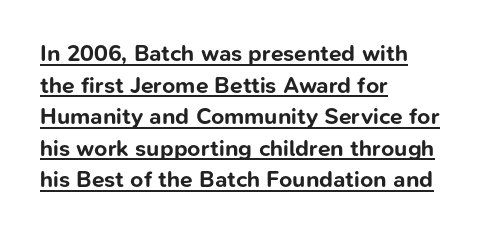
Q: Is the text bold? A: Yes.
Q: Is the text italic (slanted)? A: No, it is upright.
Q: Is the text underlined? A: Yes.
Q: How is the paragraph aligned? A: Left-aligned.
Q: Is the spacing between letters normal or unusually wide? A: Normal.
Q: Is the spacing between lines tight, normal or loose? A: Normal.
